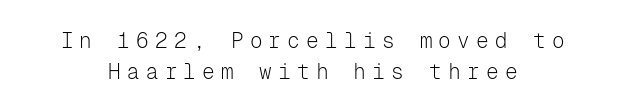
Posture: upright roman. The space between consecutive lines is moderate. Heaviness? Minimal to ordinary, like unemphasized prose. If you folded the block vertically in half, each line would mirror itself in length. Unmarked baselines from the first word to the last. The horizontal fit of the characters is loose and conspicuously gappy.
